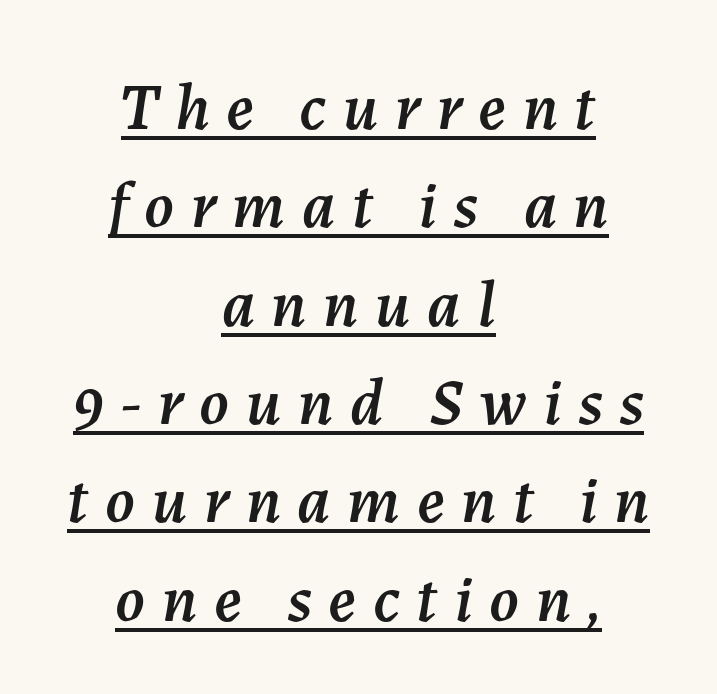
{"italic": "yes", "lean": "right", "slant_degrees": 7, "width": "normal", "stroke_contrast": "medium", "x_height": "medium", "monospaced": "no", "underline": "yes", "align": "center", "line_spacing": "normal", "line_spacing_ratio": 1.49, "letter_spacing": "wide", "letter_spacing_em": 0.25, "glyph_px": 66}
